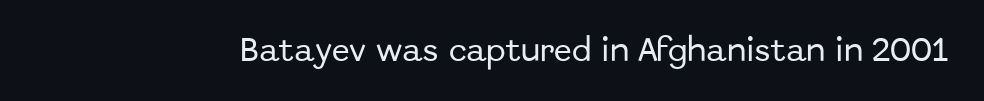
Is there any slant? The stems are plumb. Descenders are the only things crossing below the line. The line texture is even and compact thanks to regular tracking.
